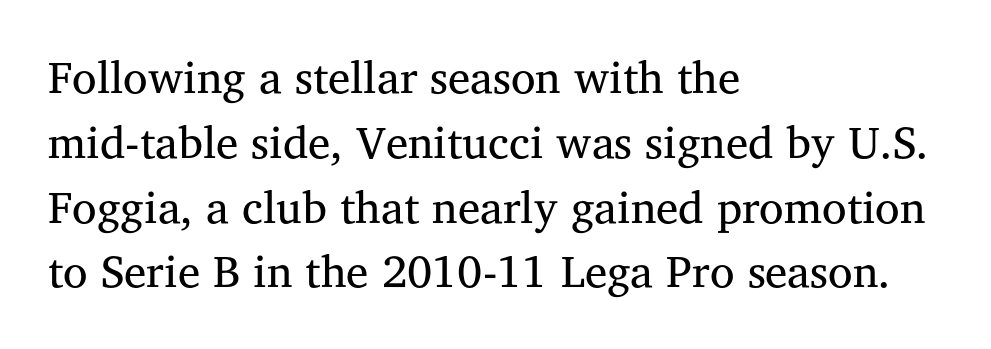
The image shows 45 px regular-weight serif type, upright; set left-aligned, normal line spacing (1.44x), normal letter spacing, not underlined; medium stroke contrast and a medium x-height.
